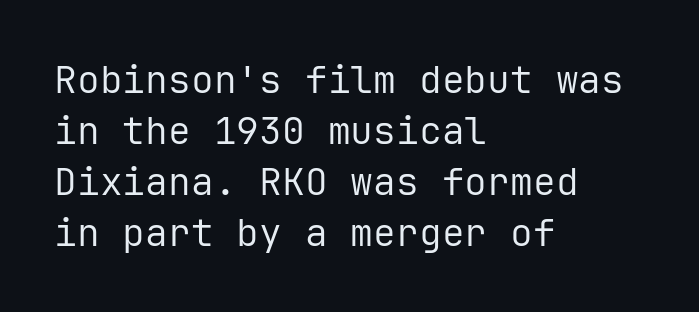
Q: Is the text bold? A: No.
Q: Is the text italic (slanted)? A: No, it is upright.
Q: Is the typeface a serif or a sans-serif typeface? A: Sans-serif.
Q: Is the text underlined? A: No.
Q: How is the paragraph aligned? A: Left-aligned.
Q: Is the spacing between letters normal or unusually wide? A: Normal.
Q: Is the spacing between lines tight, normal or loose? A: Normal.
Q: Width (condensed, normal, or wide)? A: Normal.
Q: Stroke contrast? A: Low.
Q: x-height? A: Medium.
Q: Monospaced? A: Yes.
